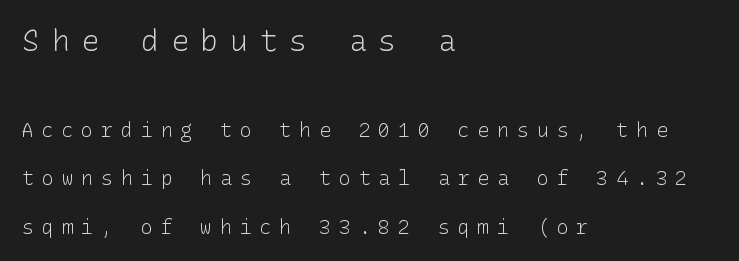
The image shows 30 px light sans-serif type, upright; set left-aligned, loose line spacing (2.41x), unusually wide letter spacing (+0.39 em), not underlined; the first (top) block is 1.5x larger; low stroke contrast and a medium x-height.
